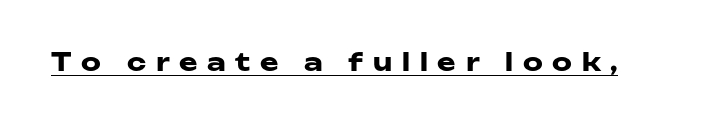
{"italic": "no", "bold": "yes", "underline": "yes", "letter_spacing": "wide", "letter_spacing_em": 0.39, "glyph_px": 25}
